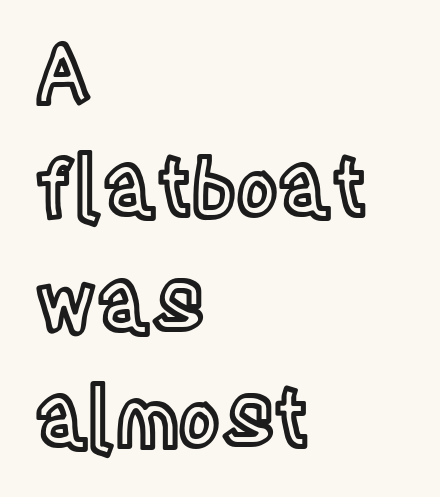
Horizontally, the lines are justified to the leading edge only. If you measured baseline to baseline, you'd find a middling distance. The typography opts for an upright posture over an oblique one. Unmarked baselines from the first word to the last. A typesetter would call this proportional, since set widths differ per character.
